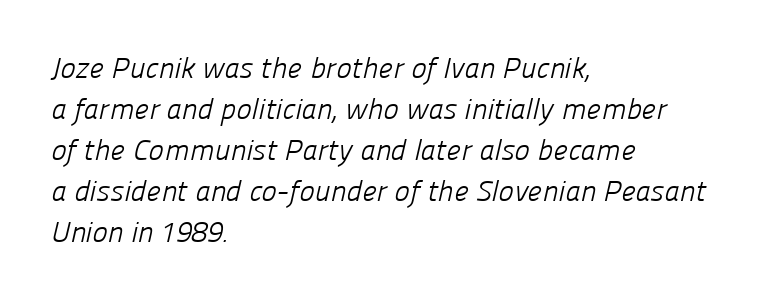
If you measured baseline to baseline, you'd find a middling distance. This is not heavy type; no bold has been used. This sample has the flowing, uneven cadence of proportional lettering. The gap between lines stays unmarked.
